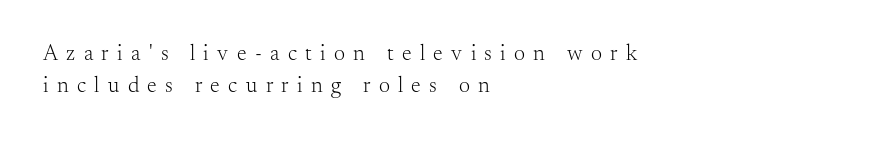
Horizontally, the lines are justified to the leading edge only. Ascenders rise straight up at ninety degrees. Stroke thickness stays within the range of a standard reading face or lighter. Caption: expanded tracking, letters set apart. Rows of type keep a routine distance in the vertical direction.
